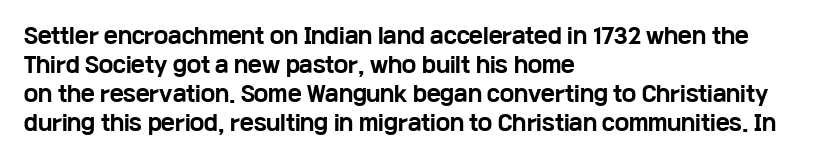
Q: Is the text bold? A: Yes.
Q: Is the text italic (slanted)? A: No, it is upright.
Q: Is the text underlined? A: No.
Q: How is the paragraph aligned? A: Left-aligned.
Q: Is the spacing between letters normal or unusually wide? A: Normal.
Q: Is the spacing between lines tight, normal or loose? A: Normal.
